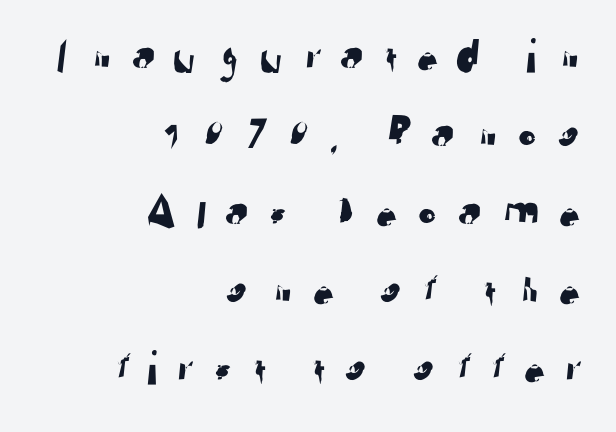
The image shows 49 px sans-serif type; set right-aligned, normal line spacing (1.59x), unusually wide letter spacing (+0.31 em), not underlined; low stroke contrast and a medium x-height.
